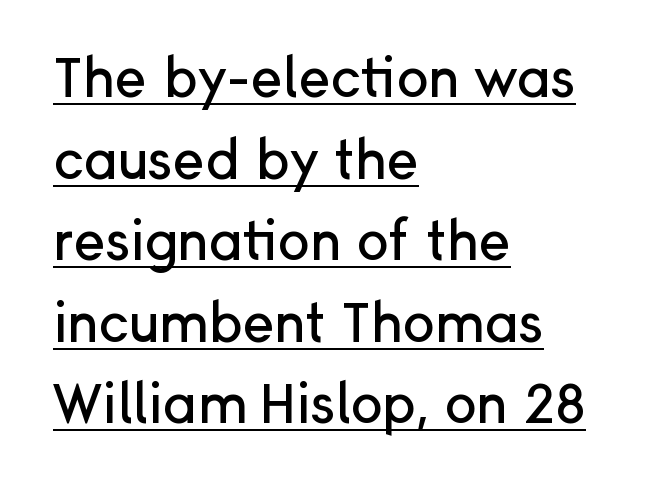
{"serif": "no", "italic": "no", "width": "normal", "stroke_contrast": "low", "x_height": "medium", "monospaced": "no", "underline": "yes", "align": "left", "line_spacing": "normal", "line_spacing_ratio": 1.51, "letter_spacing": "normal", "letter_spacing_em": 0.0, "glyph_px": 54}
